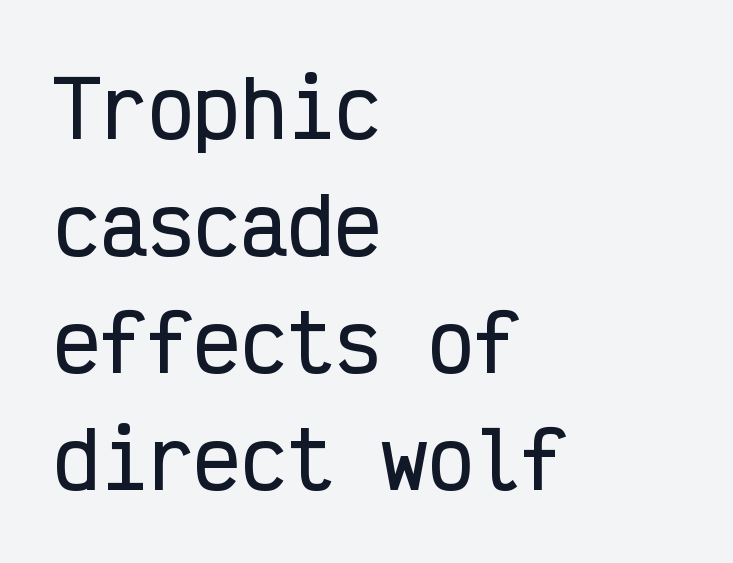
Q: Is the text italic (slanted)? A: No, it is upright.
Q: Is the typeface a serif or a sans-serif typeface? A: Sans-serif.
Q: Is the text underlined? A: No.
Q: How is the paragraph aligned? A: Left-aligned.
Q: Is the spacing between letters normal or unusually wide? A: Normal.
Q: Is the spacing between lines tight, normal or loose? A: Normal.
Q: Width (condensed, normal, or wide)? A: Condensed.
Q: Stroke contrast? A: Low.
Q: x-height? A: Medium.
Q: Monospaced? A: Yes.
